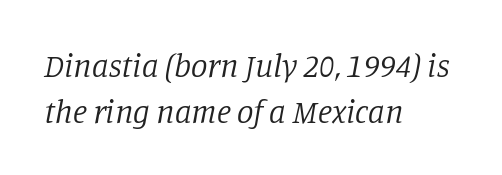
The image shows 33 px regular-weight serif type, italic (leaning right); set left-aligned, normal line spacing (1.39x), normal letter spacing, not underlined; low stroke contrast and a large x-height.
